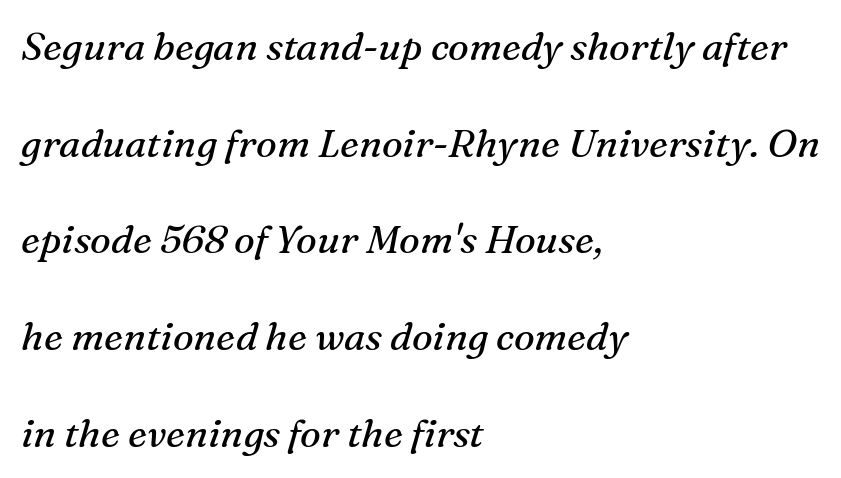
Characters follow at the spacing the type designer built in. A serif font was chosen for this passage. The font's italic variant was chosen for this text. The face used here is proportionally spaced, like ordinary book or web type. Visually the block forms a straight wall on the left and a jagged coastline on the right. The gap between lines stays unmarked.
